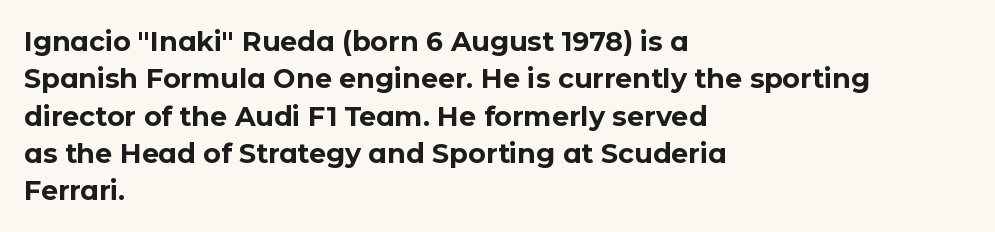
The image shows 27 px bold type, upright; set left-aligned, normal line spacing (1.38x), normal letter spacing, not underlined.
